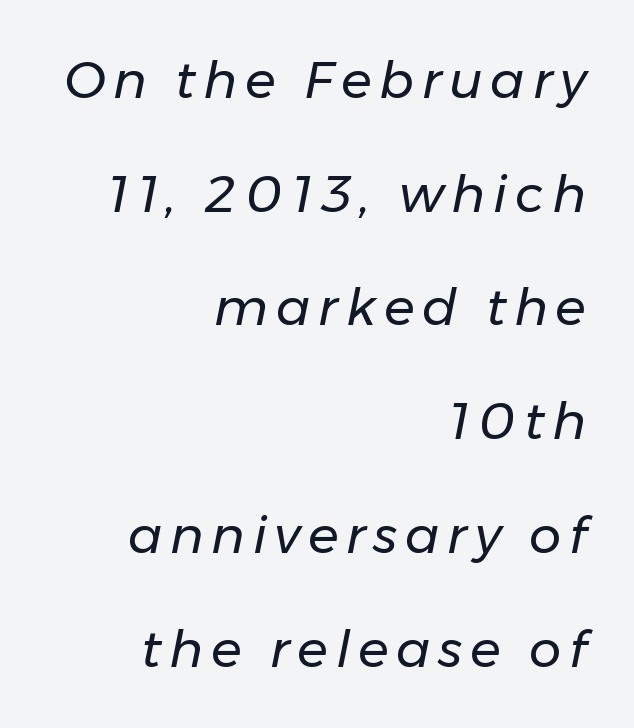
The image shows 51 px regular-weight type, italic (leaning right); set right-aligned, loose line spacing (2.23x), not underlined; low stroke contrast and a medium x-height.
